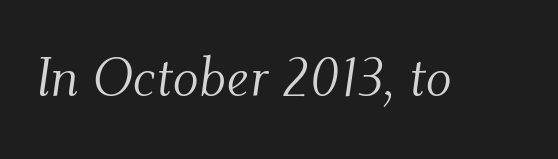
Q: Is the text bold? A: No.
Q: Is the text italic (slanted)? A: Yes, it leans right by about 9 degrees.
Q: Is the typeface a serif or a sans-serif typeface? A: Serif.
Q: Is the text underlined? A: No.
Q: Is the spacing between letters normal or unusually wide? A: Normal.
Q: Width (condensed, normal, or wide)? A: Normal.
Q: Stroke contrast? A: Medium.
Q: x-height? A: Small.
Q: Monospaced? A: No.
